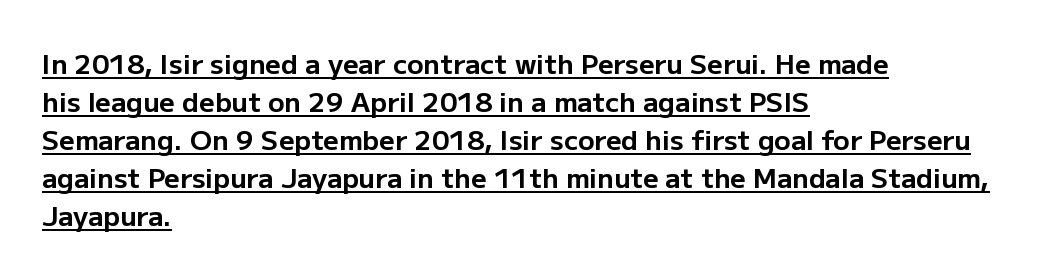
Q: Is the text bold? A: Yes.
Q: Is the text italic (slanted)? A: No, it is upright.
Q: Is the text underlined? A: Yes.
Q: How is the paragraph aligned? A: Left-aligned.
Q: Is the spacing between letters normal or unusually wide? A: Normal.
Q: Is the spacing between lines tight, normal or loose? A: Normal.
